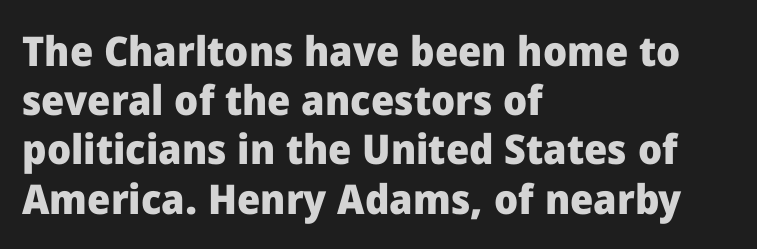
{"serif": "no", "italic": "no", "bold": "yes", "weight": "heavy", "width": "normal", "stroke_contrast": "low", "x_height": "medium", "monospaced": "no", "underline": "no", "align": "left", "line_spacing_ratio": 1.2, "letter_spacing": "normal", "letter_spacing_em": 0.0, "glyph_px": 41}
